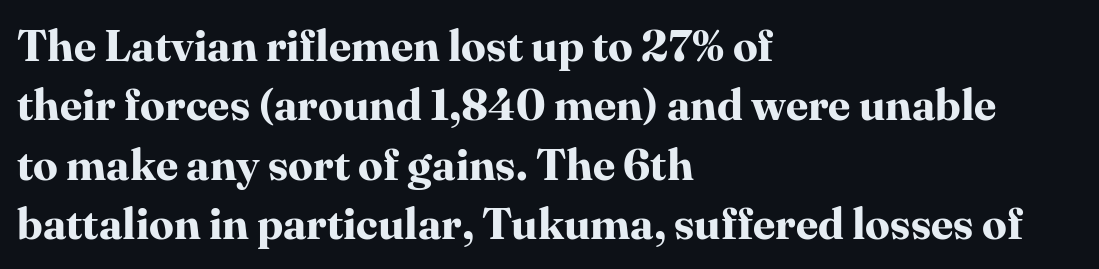
The image shows 44 px bold serif type, upright; set left-aligned, normal line spacing (1.35x), normal letter spacing, not underlined; high stroke contrast and a medium x-height.
